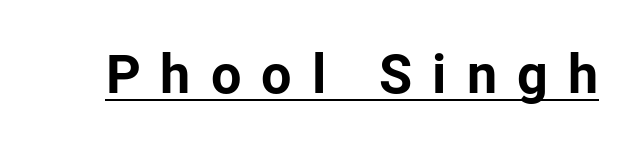
Q: Is the text bold? A: Yes.
Q: Is the text italic (slanted)? A: No, it is upright.
Q: Is the typeface a serif or a sans-serif typeface? A: Sans-serif.
Q: Is the text underlined? A: Yes.
Q: Is the spacing between letters normal or unusually wide? A: Unusually wide.
Q: Width (condensed, normal, or wide)? A: Normal.
Q: Stroke contrast? A: Low.
Q: x-height? A: Medium.
Q: Monospaced? A: No.
